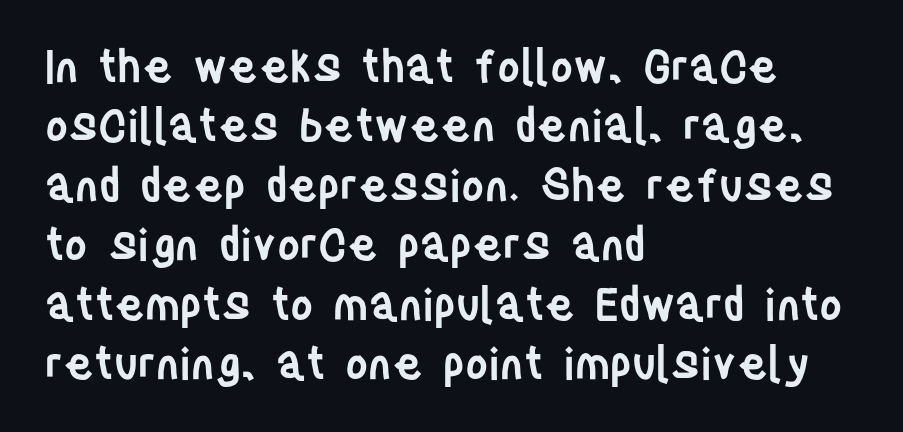
The image shows 44 px semibold, condensed sans-serif type, upright; set left-aligned, normal line spacing (1.35x), normal letter spacing, not underlined; low stroke contrast and a large x-height.
